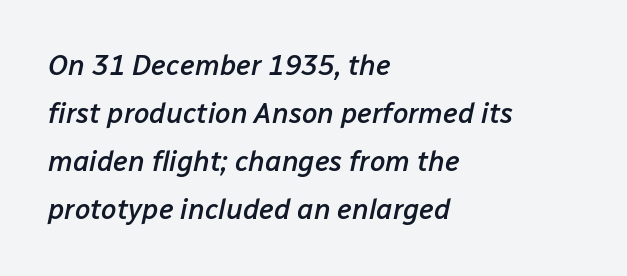
Q: Is the text bold? A: Semi-bold.
Q: Is the text italic (slanted)? A: Yes, it leans right by about 12 degrees.
Q: Is the text underlined? A: No.
Q: How is the paragraph aligned? A: Left-aligned.
Q: Is the spacing between letters normal or unusually wide? A: Normal.
Q: Width (condensed, normal, or wide)? A: Normal.
Q: Stroke contrast? A: Low.
Q: x-height? A: Medium.
Q: Monospaced? A: No.
